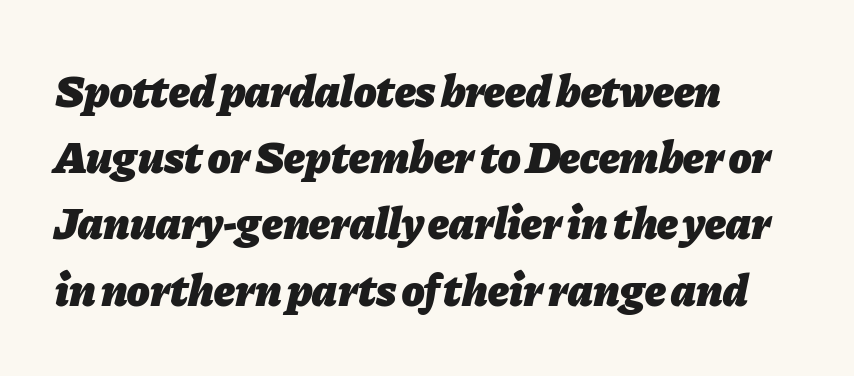
The strip under each line holds only bare page. Looks like regular typesetting: each glyph gets only the width it needs. Regarding leading, the lines here are spaced in the standard way. The characters look thick and weighty, a clear bold.
